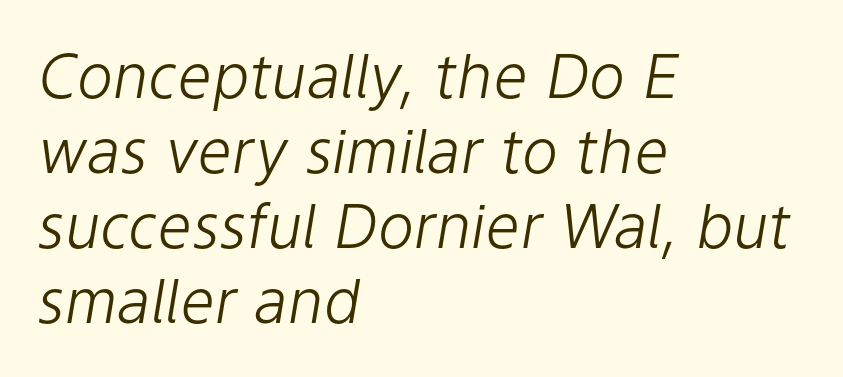
Q: Is the text bold? A: No.
Q: Is the text italic (slanted)? A: Yes, it leans right by about 9 degrees.
Q: Is the text underlined? A: No.
Q: How is the paragraph aligned? A: Left-aligned.
Q: Is the spacing between letters normal or unusually wide? A: Normal.
Q: Width (condensed, normal, or wide)? A: Normal.
Q: Stroke contrast? A: Low.
Q: x-height? A: Medium.
Q: Monospaced? A: No.
